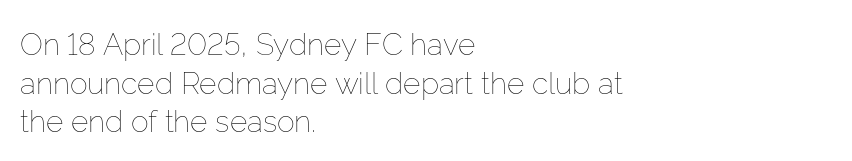
Every stem runs plumb, perpendicular to the baseline. Letters rest on an invisible, unmarked baseline. Each line starts at the same left margin while the right side varies. The cut favours lightness, reaching ordinary text weight at its darkest. Here the designer chose a conventional face with non-uniform glyph widths.
